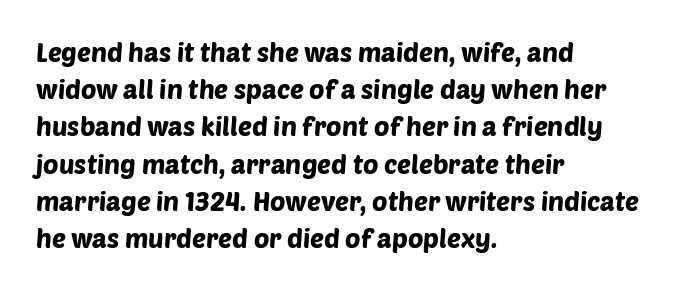
Honestly, the row spacing looks completely unremarkable. Anything drawn beneath the words? Only blank space. The compositor pushed each line to the left boundary. Words appear dense and cohesive because spacing is normal.
